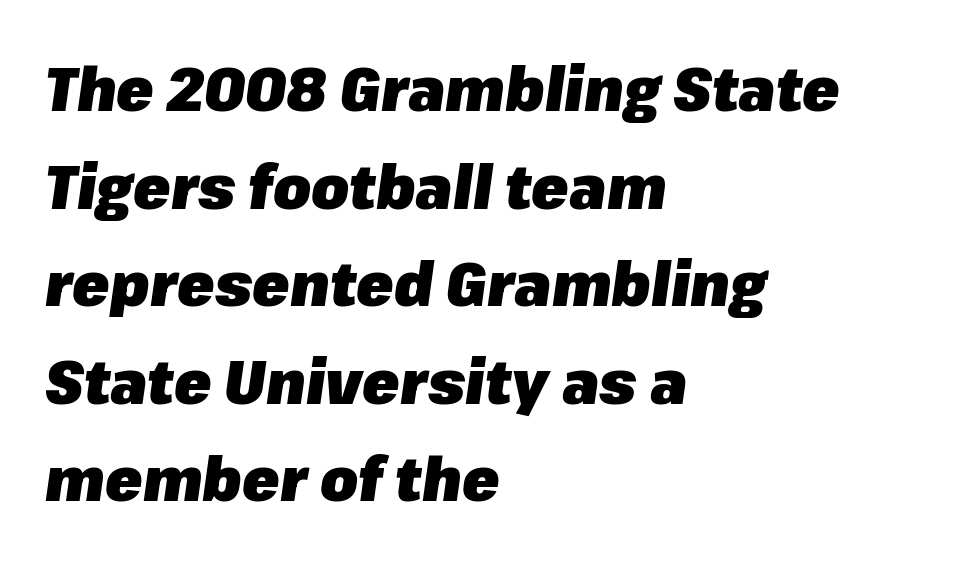
Short and long lines alike share a common starting point at left. Regarding leading, the lines here are spaced in the standard way. Each row of text sits above clean, open space. The typesetting leans heavy: a genuine bold. Do the characters align in a grid? No, the font is proportional. It's the slanting kind of type.
